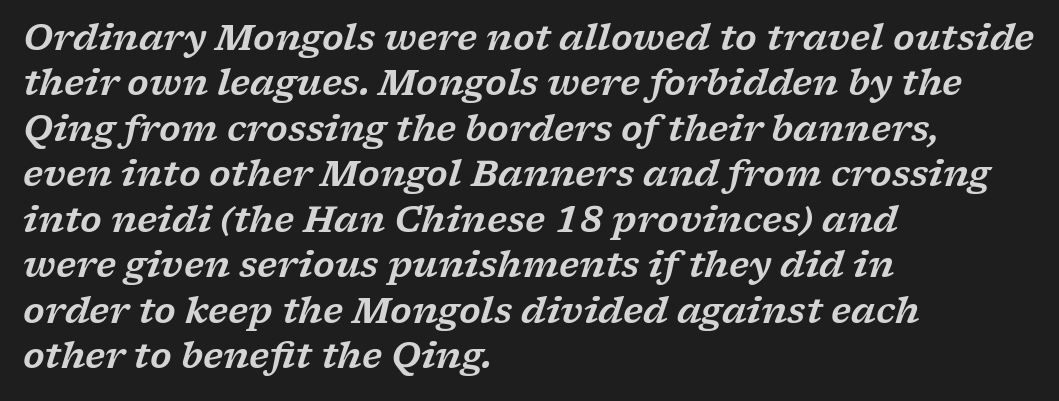
The image shows 35 px wide serif type, italic (leaning right); set left-aligned, normal line spacing (1.3x), normal letter spacing, not underlined; low stroke contrast and a medium x-height.
